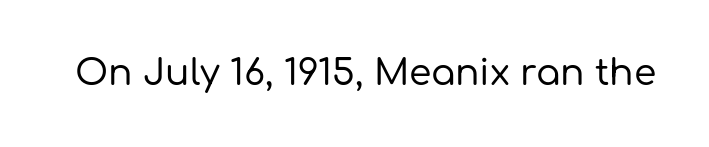
You could not count columns in this text — the font is proportionally spaced. This is roman type, the default non-slanted kind. Short note: letters normally spaced. Clear beneath every line of the passage. Font category for this specimen: sans-serif.
